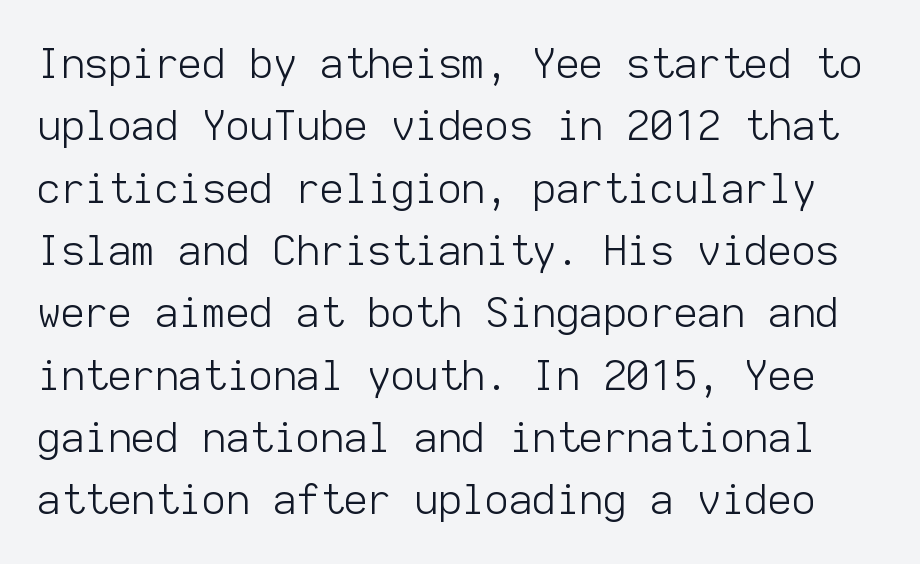
How are the letters spaced? Ordinarily, with no added tracking. Monospaced: the letters line up in strict vertical columns. The space between consecutive lines is moderate. Nope, no serifs anywhere on these letters.
